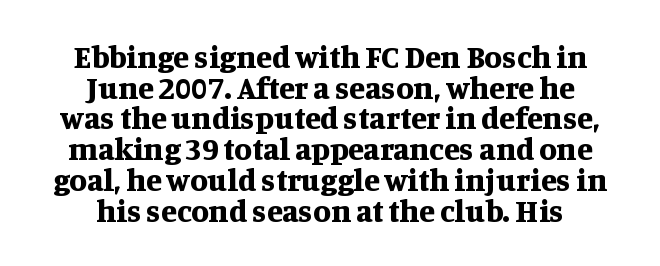
{"serif": "yes", "italic": "no", "bold": "yes", "weight": "bold", "width": "normal", "stroke_contrast": "medium", "x_height": "large", "monospaced": "no", "underline": "no", "align": "center", "line_spacing": "tight", "line_spacing_ratio": 0.96, "letter_spacing": "normal", "letter_spacing_em": 0.0, "glyph_px": 32}
